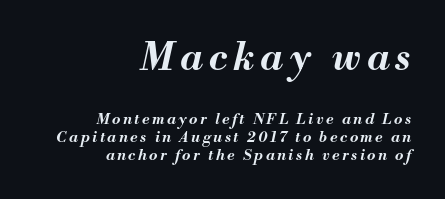
{"italic": "yes", "lean": "right", "slant_degrees": 13, "bold": "yes", "weight": "bold", "width": "normal", "stroke_contrast": "medium", "x_height": "small", "monospaced": "no", "underline": "no", "align": "right", "line_spacing_ratio": 1.2, "larger_block": "first", "size_ratio": 2.53, "glyph_px": 38}
